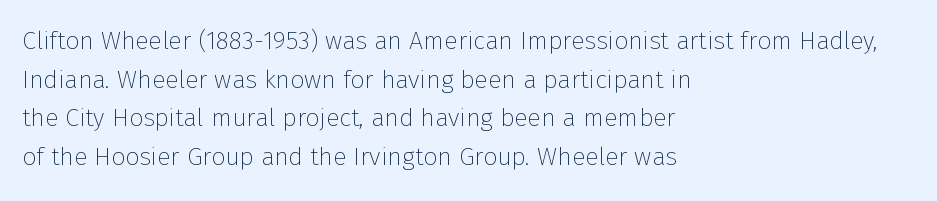
The image shows 25 px text type, upright; set left-aligned, normal line spacing (1.55x), normal letter spacing, not underlined.
